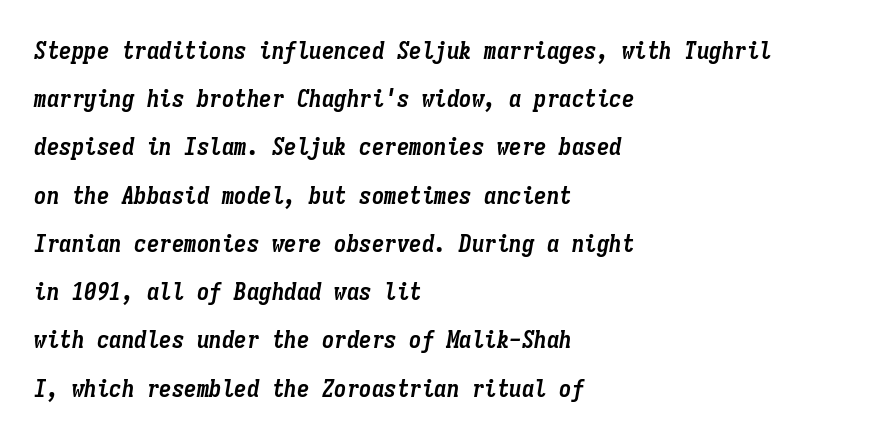
Horizontal alignment here is leftward, the default for most running prose. Successive baselines arrive slowly, with a big drop between each. Here the glyphs are tracked normally, forming tight word shapes. Lines of text with bare space underneath. Is the type bold? Yes — the strokes are clearly thick and heavy. Compared with ordinary roman type, these characters are visibly tilted.
